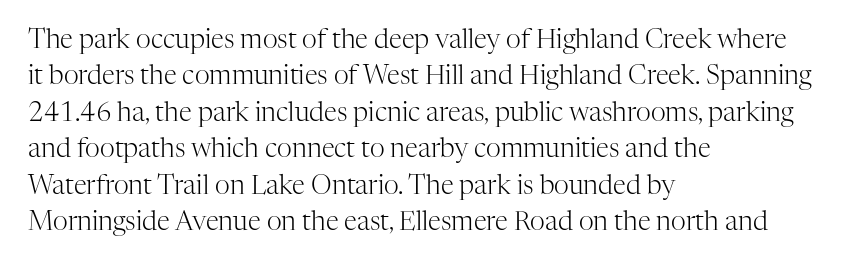
Short and long lines alike share a common starting point at left. The typeface has the unassuming heft of standard copy or less. Is the letter spacing exaggerated? No — it looks like the ordinary default. Has an underline been added? It has not. Posture: vertical.
